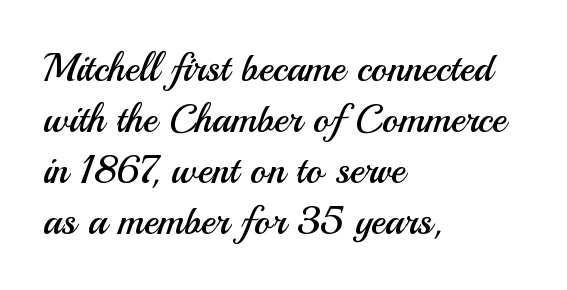
{"serif": "no", "bold": "no", "weight": "regular", "width": "normal", "stroke_contrast": "medium", "x_height": "small", "monospaced": "no", "underline": "no", "align": "left", "line_spacing": "normal", "line_spacing_ratio": 1.31, "letter_spacing": "normal", "letter_spacing_em": 0.0, "glyph_px": 39}
